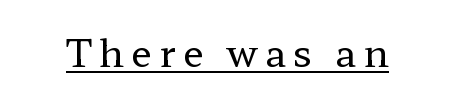
Q: Is the text bold? A: No.
Q: Is the text italic (slanted)? A: No, it is upright.
Q: Is the typeface a serif or a sans-serif typeface? A: Serif.
Q: Is the text underlined? A: Yes.
Q: Width (condensed, normal, or wide)? A: Wide.
Q: Stroke contrast? A: Low.
Q: x-height? A: Medium.
Q: Monospaced? A: No.
